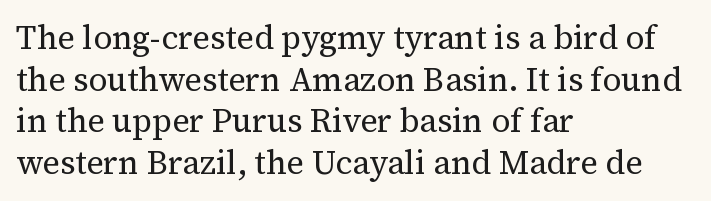
{"serif": "yes", "italic": "no", "bold": "no", "weight": "regular", "width": "normal", "stroke_contrast": "medium", "x_height": "medium", "monospaced": "no", "underline": "no", "align": "left", "line_spacing": "normal", "line_spacing_ratio": 1.26, "letter_spacing": "normal", "letter_spacing_em": 0.0, "glyph_px": 33}
